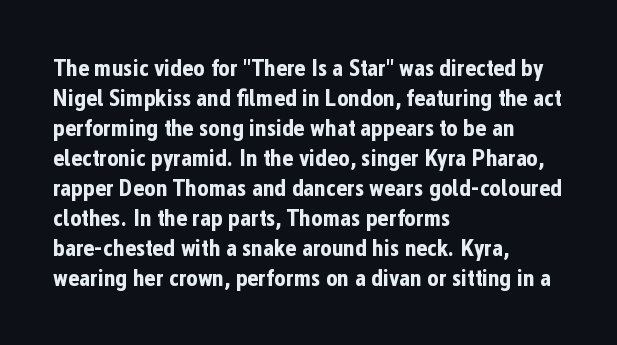
The image shows 24 px bold type, upright; set left-aligned, normal line spacing (1.25x), normal letter spacing, not underlined.
